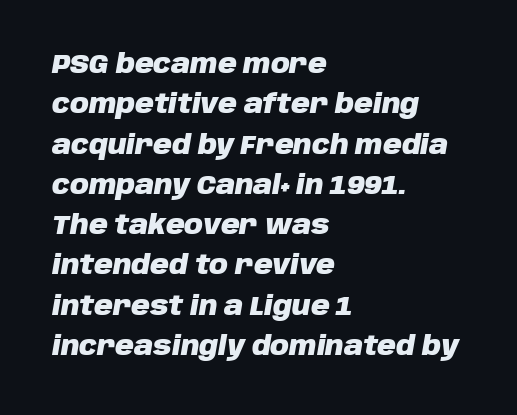
The image shows 26 px bold type, italic (leaning right); set left-aligned, normal line spacing (1.55x), normal letter spacing, not underlined.
